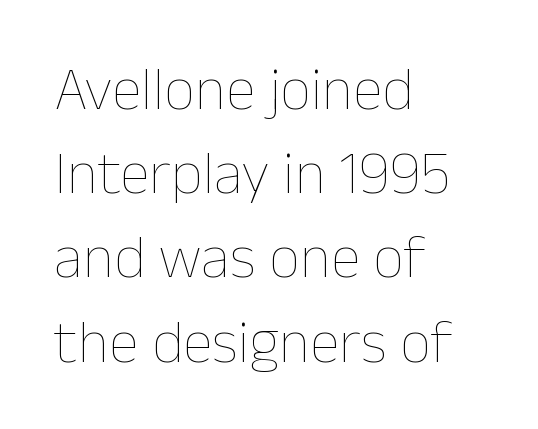
Q: Is the text bold? A: No.
Q: Is the text italic (slanted)? A: No, it is upright.
Q: Is the text underlined? A: No.
Q: How is the paragraph aligned? A: Left-aligned.
Q: Is the spacing between letters normal or unusually wide? A: Normal.
Q: Is the spacing between lines tight, normal or loose? A: Normal.
Q: Width (condensed, normal, or wide)? A: Normal.
Q: Stroke contrast? A: Low.
Q: x-height? A: Medium.
Q: Monospaced? A: No.
